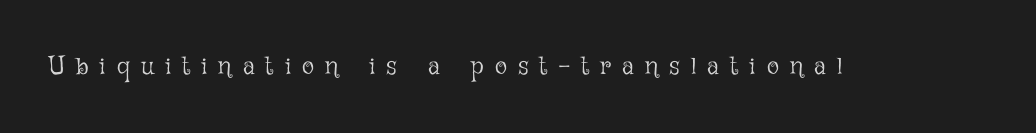
The type sits square on the baseline with zero lean. The weight tops out at a normal text grade. Students, note that the glyphs here are deliberately spaced far apart. Clear beneath every line of the passage.
